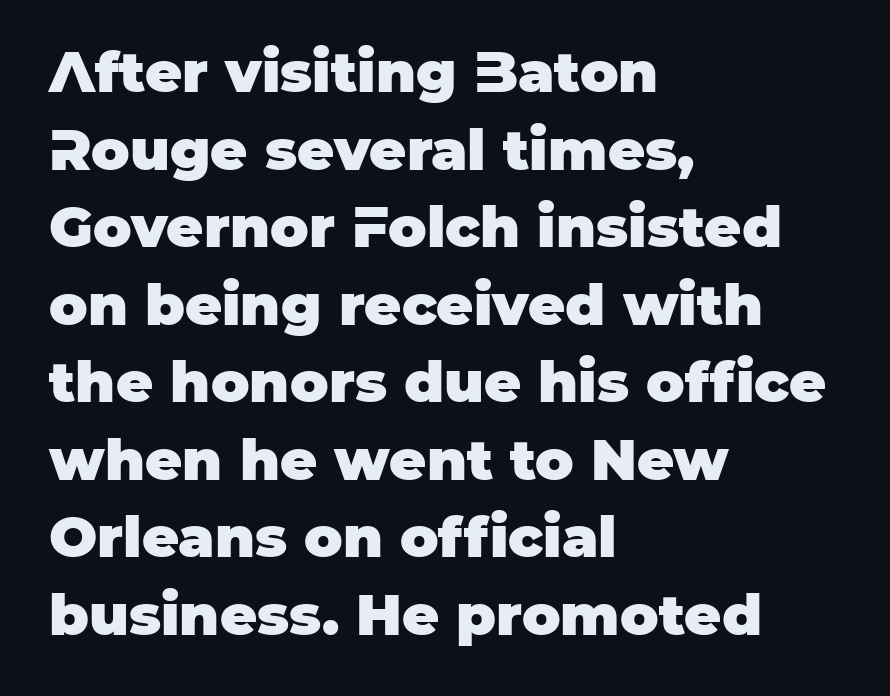
The image shows 57 px heavy sans-serif type, upright; set left-aligned, normal line spacing (1.36x), normal letter spacing, not underlined; low stroke contrast and a large x-height.
